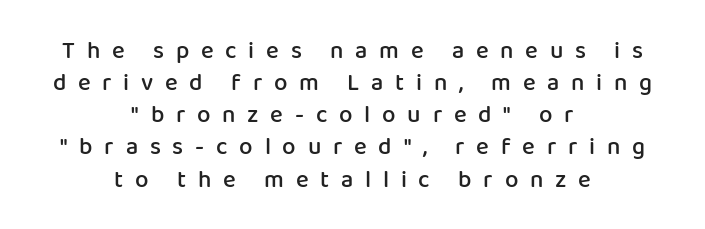
The image shows 24 px text type, upright; set centered, normal line spacing (1.34x), unusually wide letter spacing (+0.49 em), not underlined.
